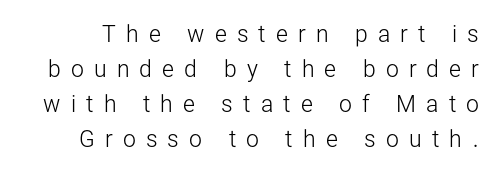
The image shows 23 px text type, upright; set normal line spacing (1.52x), unusually wide letter spacing (+0.44 em), not underlined.
